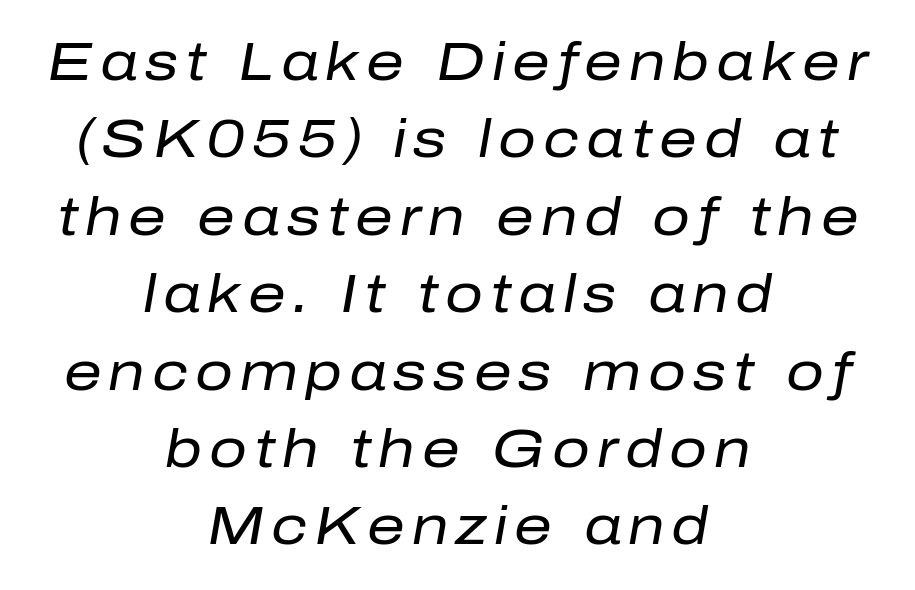
The image shows 53 px regular-weight type, italic (leaning right); set centered, normal line spacing (1.46x), not underlined; low stroke contrast and a medium x-height.
